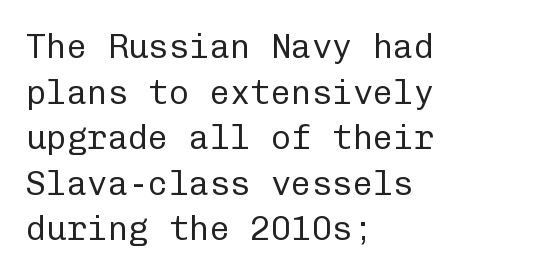
Unlike italic type, these characters show no tilt at all. This rendering uses left alignment, leaving the right contour irregular. The rendering shows plain stroke endings on the letterforms — a sans-serif design. This sample uses plain, unmodified letter spacing.
